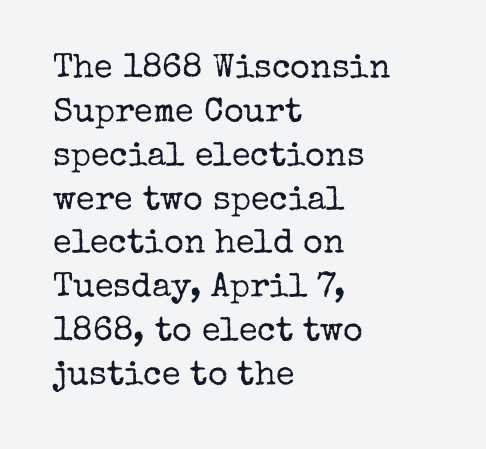
Layout note: lines flush left. Is this a sans? No — the strokes have serifs. No extra ink here — the face is not bold. Whoever set this chose a conventional vertical rhythm. The specimen omits any rule beneath the text block's lines.
